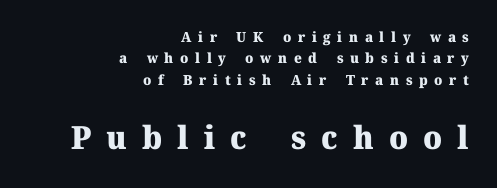
This sample has the flowing, uneven cadence of proportional lettering. A clean baseline with only descenders dipping below it. The lower block of text is set noticeably larger than the block above it. Vertically, the passage feels balanced, rows spaced as you'd expect. Tracking here is generous; glyphs stand well apart from one another. Casual observation: everything's shoved over to the right.
